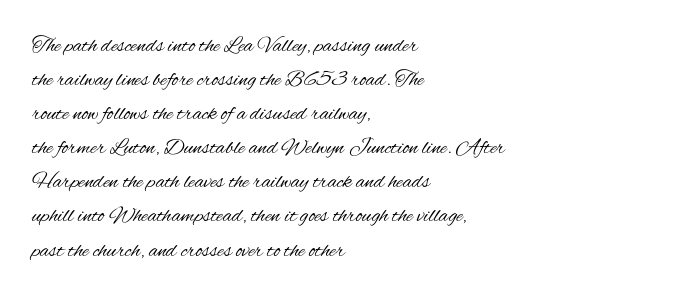
{"bold": "no", "underline": "no", "align": "left", "line_spacing": "normal", "line_spacing_ratio": 1.55, "letter_spacing": "normal", "letter_spacing_em": 0.0, "glyph_px": 22}
